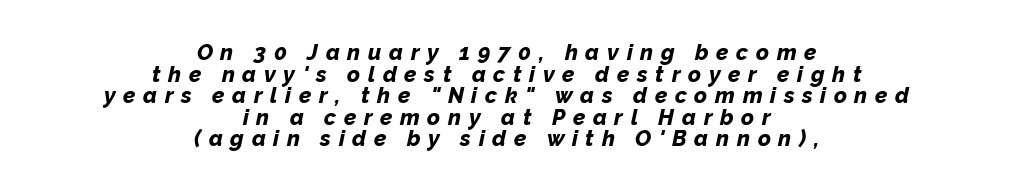
Honestly, the rows look squashed on top of each other. Characters follow at a spacing far wider than the type designer built in. Each row of text sits above clean, open space. An italicized treatment has been applied to the whole sample. Leftover space on each line is divided equally before and after the words. This is heavy type, rendered in bold.
